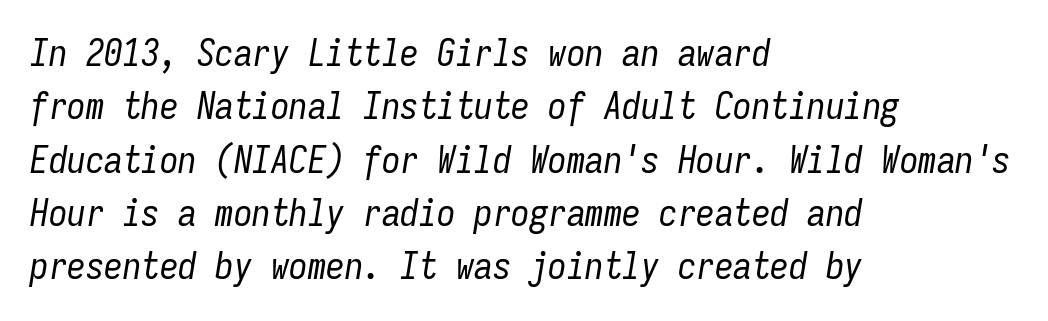
{"italic": "yes", "lean": "right", "slant_degrees": 9, "bold": "no", "weight": "regular", "width": "condensed", "stroke_contrast": "low", "x_height": "medium", "monospaced": "yes", "underline": "no", "align": "left", "line_spacing": "normal", "line_spacing_ratio": 1.44, "letter_spacing": "normal", "letter_spacing_em": 0.0, "glyph_px": 37}
